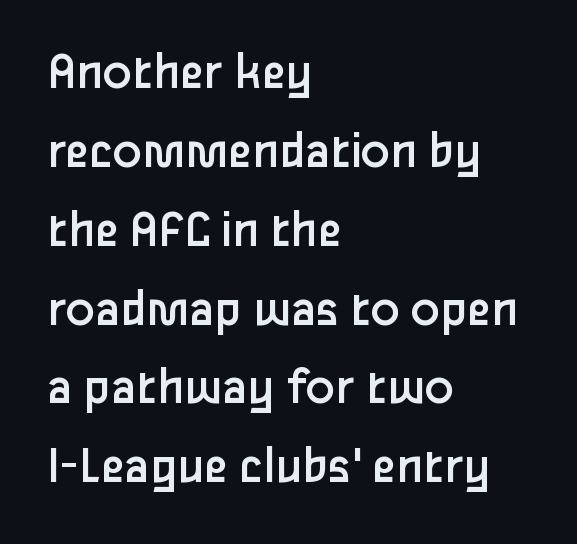
Q: Is the text bold? A: No.
Q: Is the text italic (slanted)? A: No, it is upright.
Q: Is the typeface a serif or a sans-serif typeface? A: Sans-serif.
Q: Is the text underlined? A: No.
Q: How is the paragraph aligned? A: Left-aligned.
Q: Is the spacing between letters normal or unusually wide? A: Normal.
Q: Is the spacing between lines tight, normal or loose? A: Normal.
Q: Width (condensed, normal, or wide)? A: Normal.
Q: Stroke contrast? A: Low.
Q: x-height? A: Medium.
Q: Monospaced? A: No.
